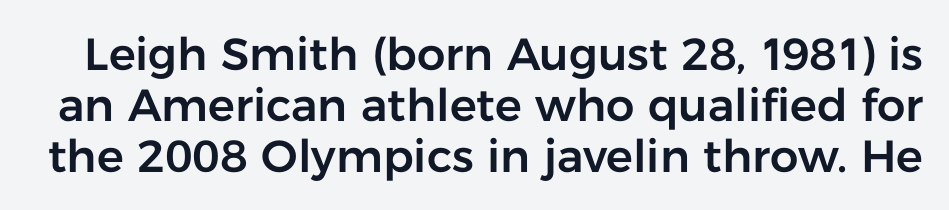
Q: Is the text italic (slanted)? A: No, it is upright.
Q: Is the typeface a serif or a sans-serif typeface? A: Sans-serif.
Q: Is the text underlined? A: No.
Q: Is the spacing between letters normal or unusually wide? A: Normal.
Q: Is the spacing between lines tight, normal or loose? A: Tight.
Q: Width (condensed, normal, or wide)? A: Normal.
Q: Stroke contrast? A: Low.
Q: x-height? A: Medium.
Q: Monospaced? A: No.
